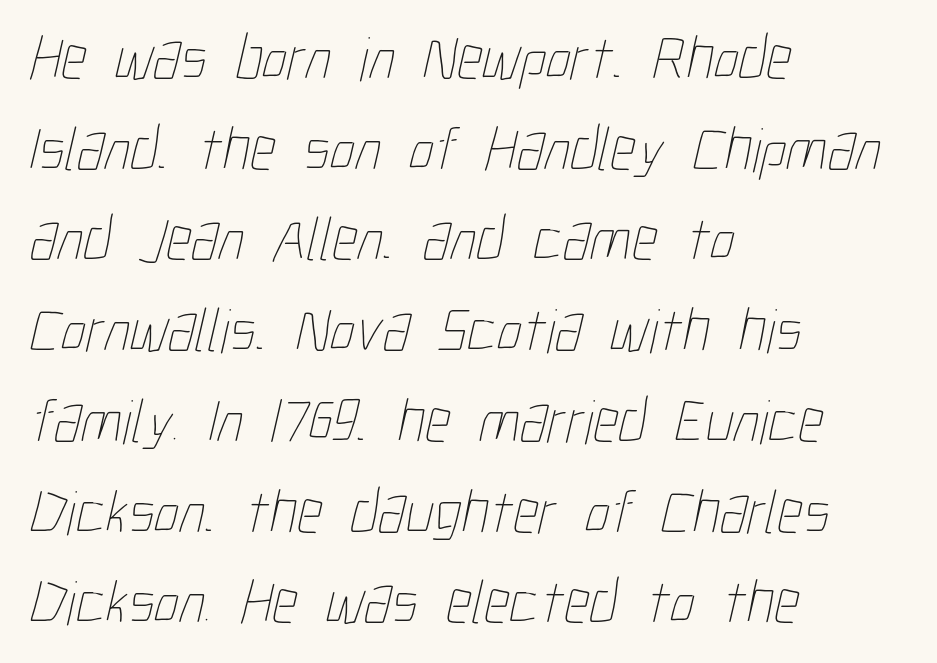
{"bold": "no", "weight": "thin", "width": "condensed", "stroke_contrast": "low", "x_height": "medium", "monospaced": "no", "underline": "no", "align": "left", "line_spacing": "normal", "line_spacing_ratio": 1.44, "letter_spacing": "normal", "letter_spacing_em": 0.0, "glyph_px": 63}
